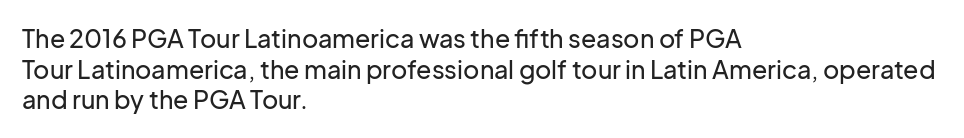
Q: Is the text italic (slanted)? A: No, it is upright.
Q: Is the text underlined? A: No.
Q: How is the paragraph aligned? A: Left-aligned.
Q: Is the spacing between letters normal or unusually wide? A: Normal.
